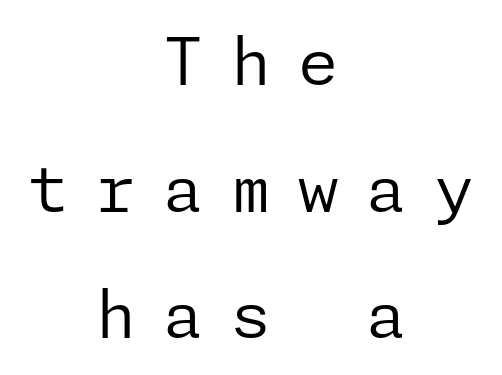
{"serif": "no", "italic": "no", "bold": "no", "weight": "regular", "width": "normal", "stroke_contrast": "low", "x_height": "medium", "underline": "no", "align": "center", "line_spacing": "loose", "line_spacing_ratio": 1.95, "letter_spacing": "wide", "letter_spacing_em": 0.42, "glyph_px": 65}
